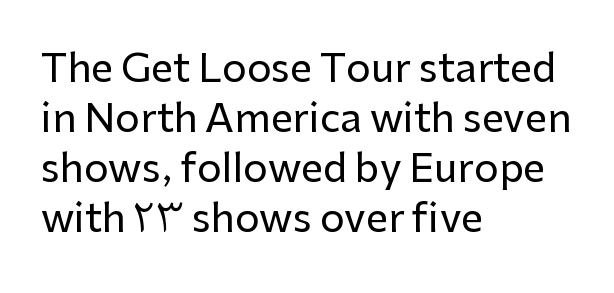
Q: Is the text italic (slanted)? A: No, it is upright.
Q: Is the typeface a serif or a sans-serif typeface? A: Sans-serif.
Q: Is the text underlined? A: No.
Q: How is the paragraph aligned? A: Left-aligned.
Q: Is the spacing between letters normal or unusually wide? A: Normal.
Q: Is the spacing between lines tight, normal or loose? A: Normal.
Q: Width (condensed, normal, or wide)? A: Normal.
Q: Stroke contrast? A: Low.
Q: x-height? A: Medium.
Q: Monospaced? A: No.
